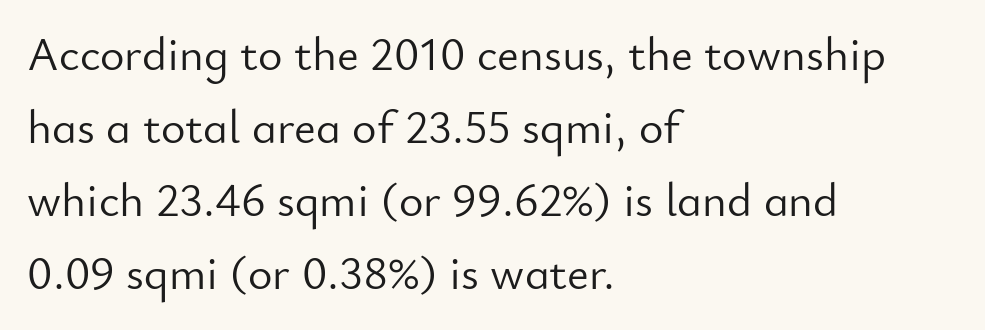
This sample uses plain, unmodified letter spacing. Stroke mass is kept to a normal reading level or below. Left-aligned paragraph, ragged on the right. Is there much room between lines? A standard amount, neither cramped nor airy.
